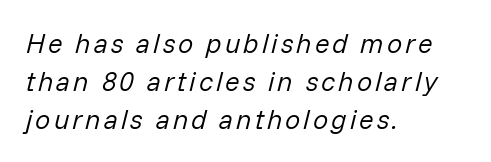
The image shows 27 px text type, italic (leaning right); set left-aligned, normal line spacing (1.4x), not underlined.
